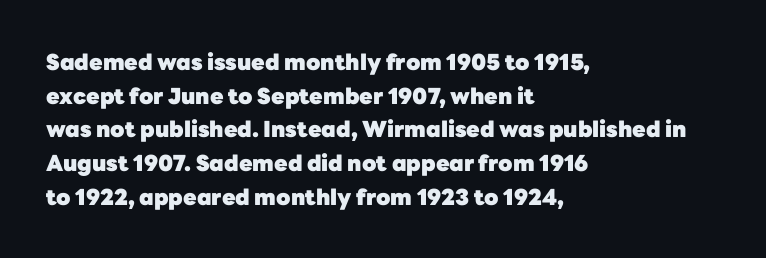
Q: Is the text bold? A: Yes.
Q: Is the text italic (slanted)? A: No, it is upright.
Q: Is the text underlined? A: No.
Q: How is the paragraph aligned? A: Left-aligned.
Q: Is the spacing between letters normal or unusually wide? A: Normal.
Q: Is the spacing between lines tight, normal or loose? A: Normal.
